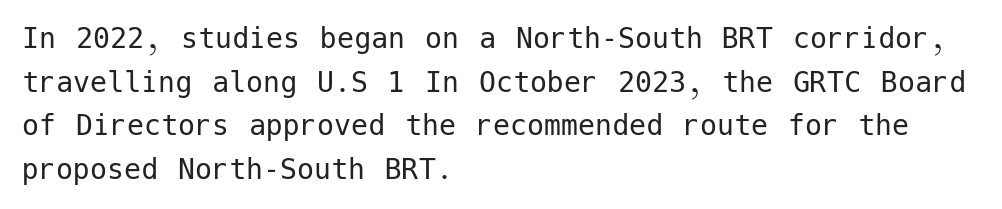
Horizontally, the lines are justified to the leading edge only. Is the type heavy? It reads as light-to-regular instead. Reading down the column, the eye jumps a familiar distance to each next line. Typographically, this falls in the sans-serif category.
